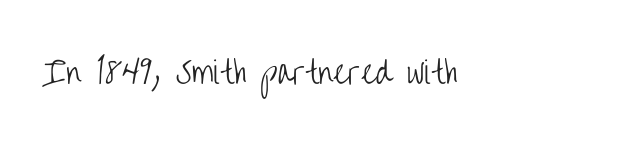
Q: Is the text bold? A: No.
Q: Is the text italic (slanted)? A: No, it is upright.
Q: Is the typeface a serif or a sans-serif typeface? A: Sans-serif.
Q: Is the text underlined? A: No.
Q: Is the spacing between letters normal or unusually wide? A: Normal.
Q: Width (condensed, normal, or wide)? A: Condensed.
Q: Stroke contrast? A: Low.
Q: x-height? A: Large.
Q: Monospaced? A: No.
